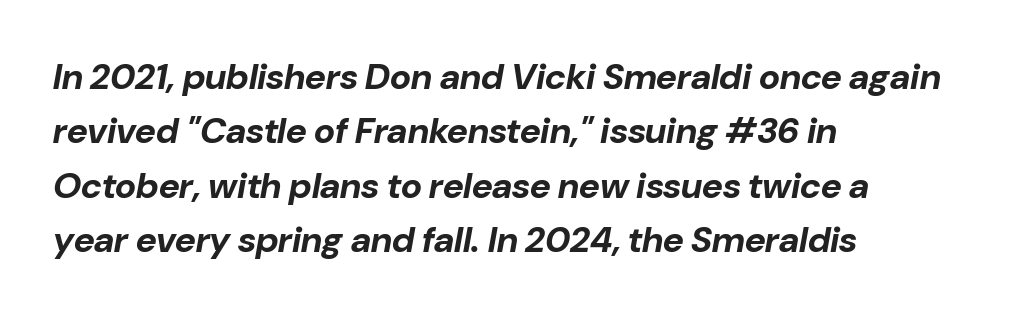
Q: Is the text bold? A: Yes.
Q: Is the text italic (slanted)? A: Yes, it leans right by about 10 degrees.
Q: Is the text underlined? A: No.
Q: How is the paragraph aligned? A: Left-aligned.
Q: Is the spacing between letters normal or unusually wide? A: Normal.
Q: Is the spacing between lines tight, normal or loose? A: Normal.
Q: Width (condensed, normal, or wide)? A: Normal.
Q: Stroke contrast? A: Low.
Q: x-height? A: Medium.
Q: Monospaced? A: No.
